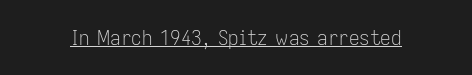
{"italic": "no", "bold": "no", "underline": "yes", "letter_spacing": "normal", "letter_spacing_em": 0.0, "glyph_px": 21}
